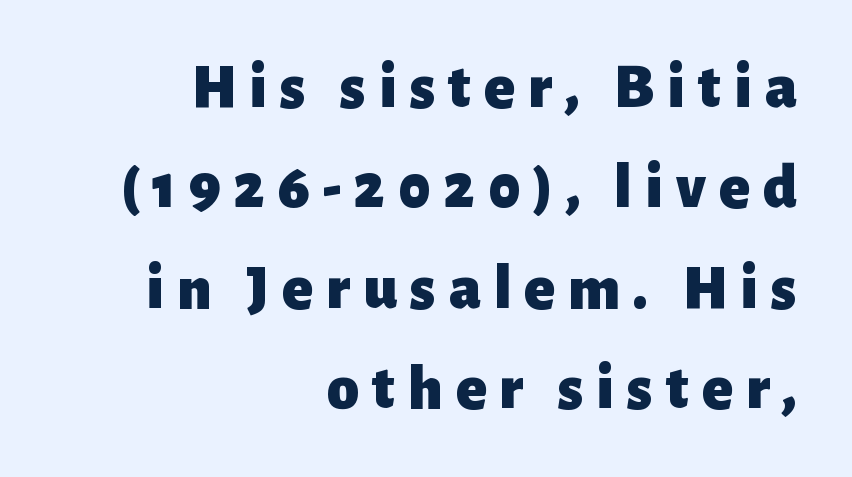
The image shows 64 px heavy sans-serif type, upright; set right-aligned, normal line spacing (1.57x), unusually wide letter spacing (+0.2 em), not underlined; low stroke contrast and a medium x-height.
